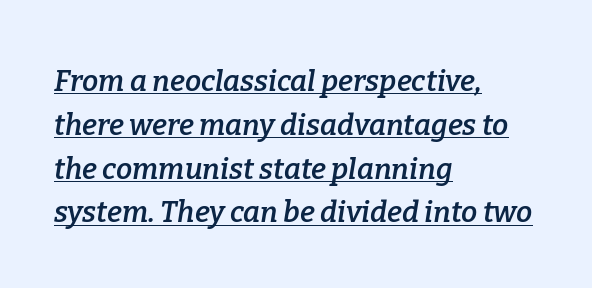
Compared with typical body copy, the letter spacing here is the same. Glance below the letters and you will spot a drawn line. Old-style or modern, the face here clearly has serifs. These lines are set flush left with a ragged right edge. This sample keeps an unexceptional amount of space between lines.
